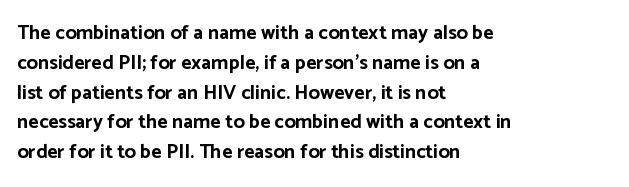
Q: Is the text bold? A: Yes.
Q: Is the text italic (slanted)? A: No, it is upright.
Q: Is the text underlined? A: No.
Q: How is the paragraph aligned? A: Left-aligned.
Q: Is the spacing between letters normal or unusually wide? A: Normal.
Q: Is the spacing between lines tight, normal or loose? A: Normal.
